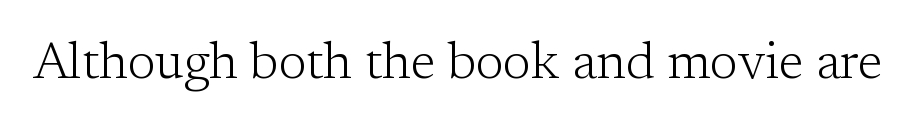
The image shows 51 px light serif type, upright; set normal letter spacing, not underlined; low stroke contrast and a medium x-height.
